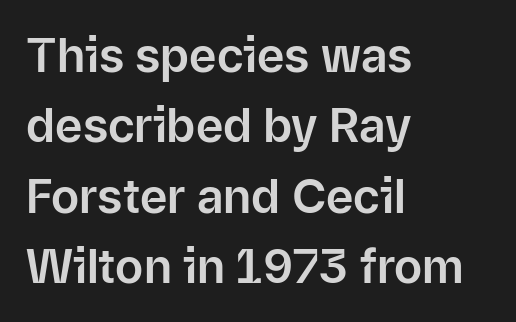
The image shows 47 px sans-serif type, upright; set left-aligned, normal line spacing (1.5x), normal letter spacing, not underlined; low stroke contrast and a medium x-height.
